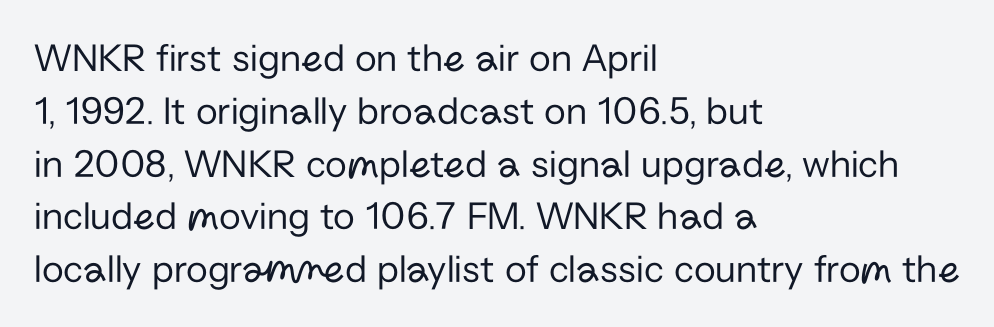
Observe the absence of serifs on each vertical stroke in this sample. The typography opts for an upright posture over an oblique one. Has an underline been added? It has not. No heavy texture on the line: the type isn't bold. The leading is moderate, giving the passage an even texture.
